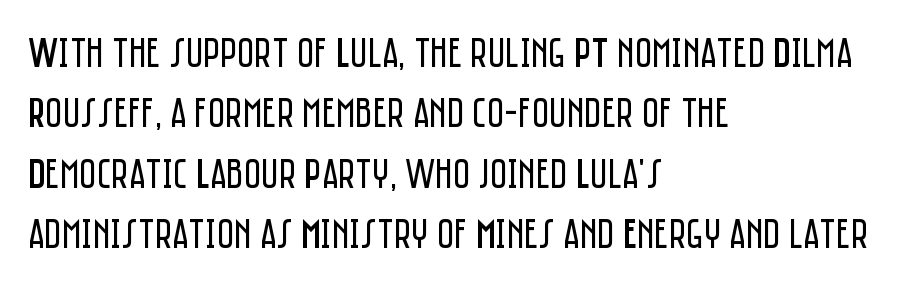
If you drew a ruler down the left edge, every line would touch it. Every character sits straight up, as roman type does. Each row of text sits above clean, open space. The weight tops out at a normal text grade. The letters advance in unequal steps, a hallmark of proportional type.
